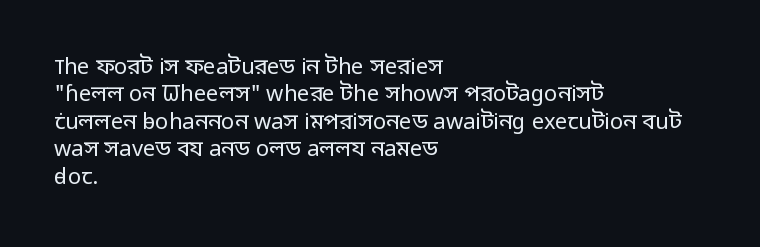
Counters stay open thanks to moderate or lighter strokes. All the whitespace from short lines collects on the right. Normally led — the rows are evenly, conventionally spaced. The glyphs are unaccompanied by any horizontal stroke below them.
